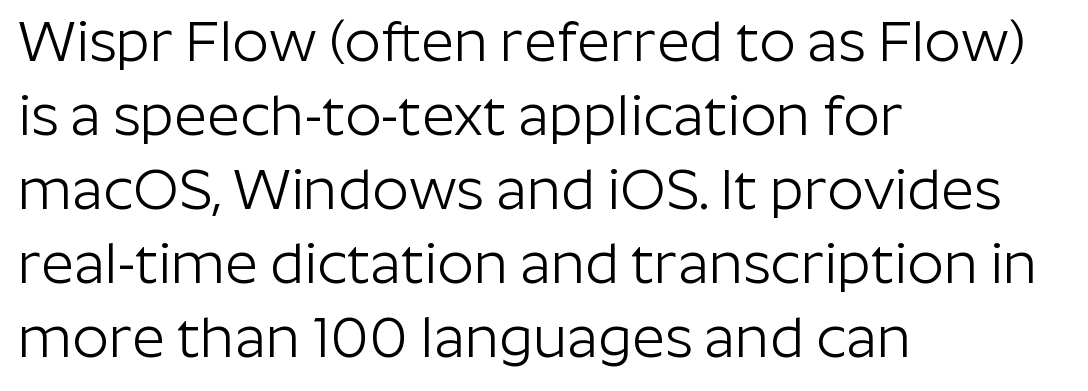
The image shows 57 px light sans-serif type, upright; set left-aligned, normal line spacing (1.3x), normal letter spacing, not underlined; low stroke contrast and a medium x-height.
